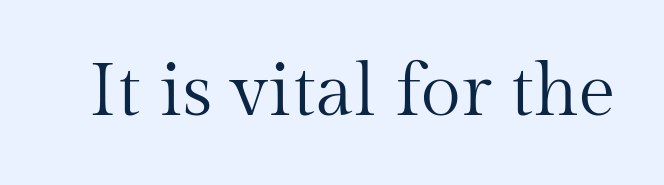
The face used here is proportionally spaced, like ordinary book or web type. You can tell from the footed stems that serif type was used. Letters have the restrained weight of plain body copy at most. Lines of text with bare space underneath. Look at the tracking — it's just the regular setting, nothing added.
